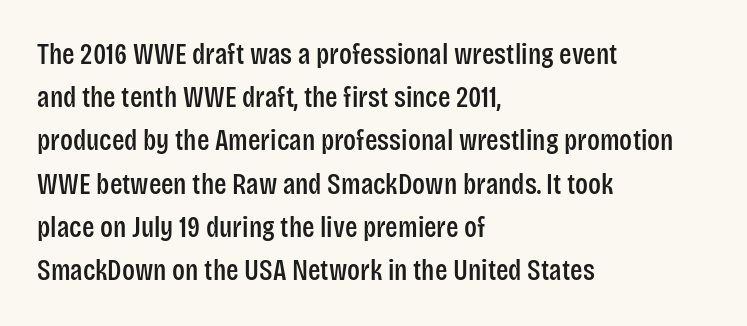
The image shows 29 px condensed sans-serif type, upright; set left-aligned, normal line spacing (1.49x), normal letter spacing, not underlined; low stroke contrast and a large x-height.
